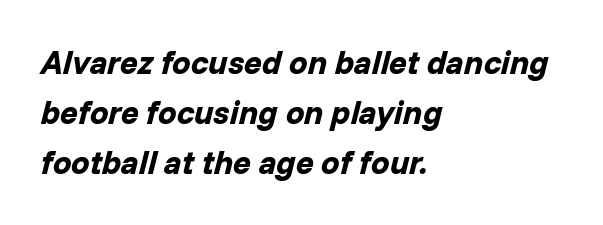
The image shows 33 px bold type, italic (leaning right); set left-aligned, normal line spacing (1.52x), normal letter spacing, not underlined; low stroke contrast and a medium x-height.
